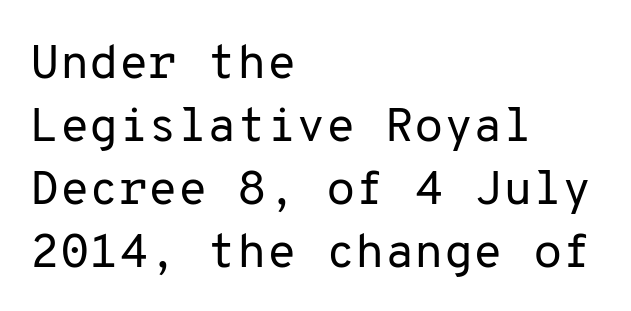
Tracking here is standard; glyphs follow each other at the usual distance. Line starts are locked; line ends wander. Rendered with straight, roman letterforms. The designer left line spacing at the default. Underline: absent.
